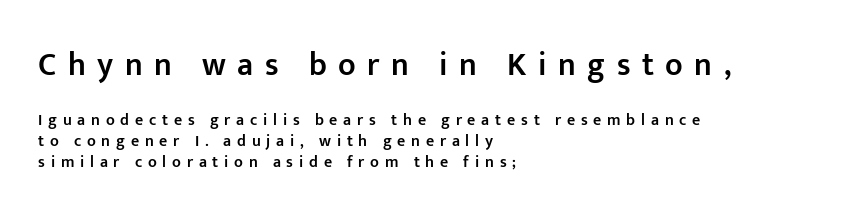
Q: Is the text bold? A: Semi-bold.
Q: Is the text italic (slanted)? A: No, it is upright.
Q: Is the typeface a serif or a sans-serif typeface? A: Sans-serif.
Q: Is the text underlined? A: No.
Q: How is the paragraph aligned? A: Left-aligned.
Q: Is the spacing between letters normal or unusually wide? A: Unusually wide.
Q: Is the spacing between lines tight, normal or loose? A: Normal.
Q: Which block of text is set in a larger size, the first (top) or the second (bottom)? A: The first (top) one.
Q: Width (condensed, normal, or wide)? A: Normal.
Q: Stroke contrast? A: Low.
Q: x-height? A: Medium.
Q: Monospaced? A: No.
